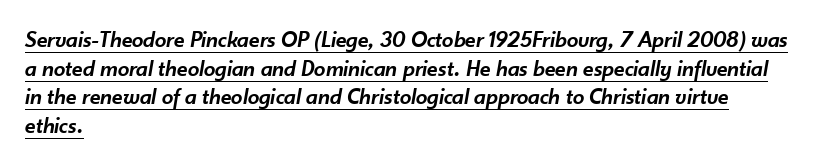
These lines stack with their left ends in a neat column. Looks like someone drew a line under every word here. The rendering uses a semibold face; strokes are thickened but not to full bold. A typesetter would mark this as italic. This rendering leaves character spacing at its baseline value.
